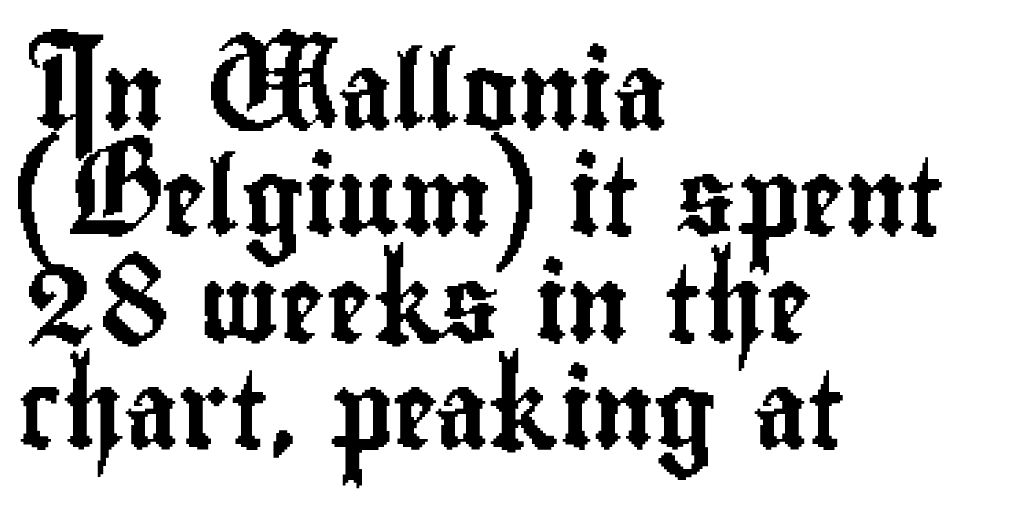
{"serif": "no", "italic": "no", "width": "condensed", "stroke_contrast": "low", "x_height": "small", "monospaced": "no", "underline": "no", "align": "left", "line_spacing": "normal", "line_spacing_ratio": 1.38, "letter_spacing": "normal", "letter_spacing_em": 0.0, "glyph_px": 77}
